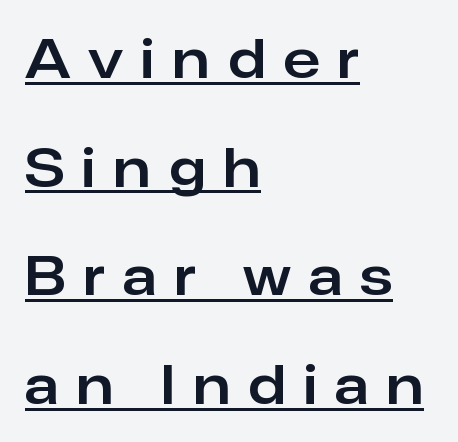
Q: Is the text italic (slanted)? A: No, it is upright.
Q: Is the typeface a serif or a sans-serif typeface? A: Sans-serif.
Q: Is the text underlined? A: Yes.
Q: How is the paragraph aligned? A: Left-aligned.
Q: Is the spacing between letters normal or unusually wide? A: Unusually wide.
Q: Is the spacing between lines tight, normal or loose? A: Loose.
Q: Width (condensed, normal, or wide)? A: Normal.
Q: Stroke contrast? A: Low.
Q: x-height? A: Medium.
Q: Monospaced? A: No.
